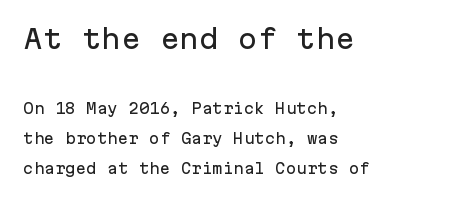
Descenders are the only things crossing below the line. Casual observation: everything's shoved over to the left. One glance says open: line gaps are wider than usual. No italicization has been applied; the sample stays upright. Note: larger setting up top, smaller setting below.
